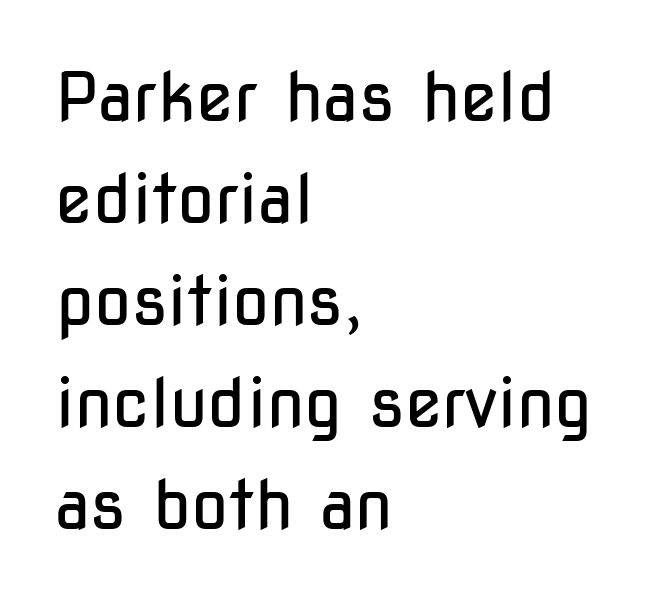
Q: Is the text bold? A: No.
Q: Is the text italic (slanted)? A: No, it is upright.
Q: Is the typeface a serif or a sans-serif typeface? A: Sans-serif.
Q: Is the text underlined? A: No.
Q: How is the paragraph aligned? A: Left-aligned.
Q: Is the spacing between letters normal or unusually wide? A: Normal.
Q: Is the spacing between lines tight, normal or loose? A: Normal.
Q: Width (condensed, normal, or wide)? A: Condensed.
Q: Stroke contrast? A: Low.
Q: x-height? A: Medium.
Q: Monospaced? A: No.
